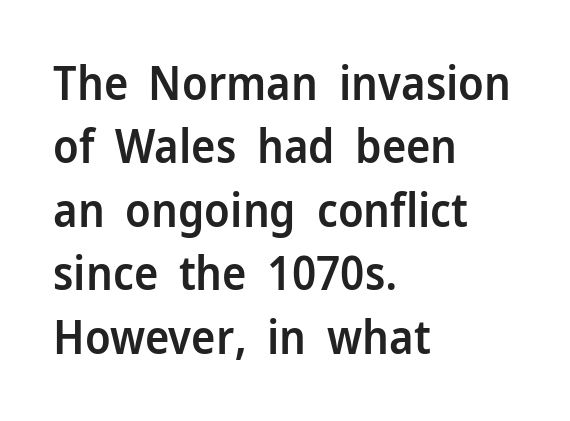
{"serif": "no", "italic": "no", "bold": "semi", "weight": "semibold", "width": "normal", "stroke_contrast": "low", "x_height": "medium", "monospaced": "no", "underline": "no", "align": "left", "line_spacing": "normal", "line_spacing_ratio": 1.38, "letter_spacing": "normal", "letter_spacing_em": 0.0, "glyph_px": 46}
